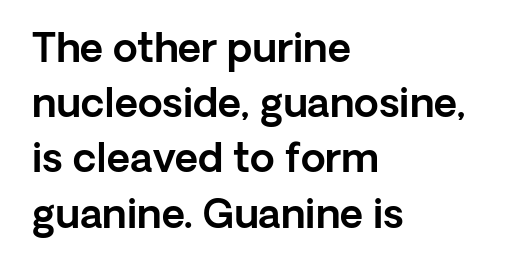
The image shows 40 px sans-serif type, upright; set left-aligned, normal line spacing (1.38x), normal letter spacing, not underlined; a medium x-height.
